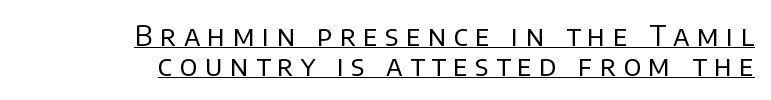
Nothing heavy about these letters — not bold at all. Casual observation: everything's shoved over to the right. Display-style spreading of the glyphs; the letterfit is very open. Glance below the letters and you will spot a drawn line. This rendering employs a face without finishing strokes, i.e., a sans-serif.
